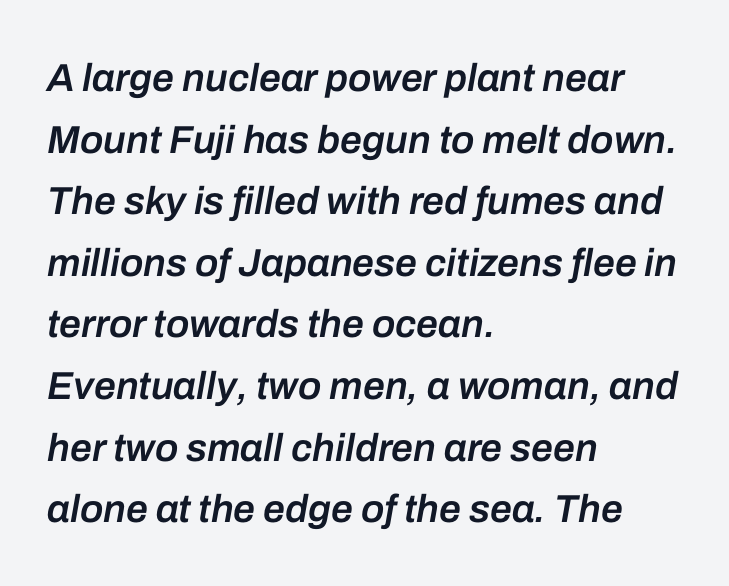
Here the designer chose a conventional face with non-uniform glyph widths. Letter spacing: default. Emphasis-style slanted type is in use. In terms of weight, the rendering is demibold, just under bold.
